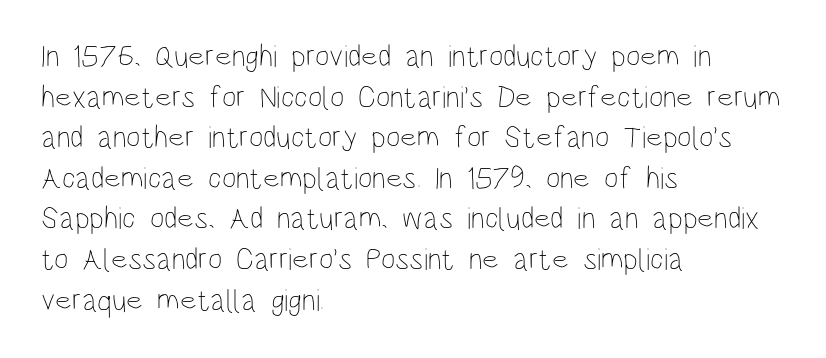
The image shows 31 px thin, condensed type, upright; set left-aligned, normal line spacing (1.31x), normal letter spacing, not underlined; low stroke contrast and a large x-height.
